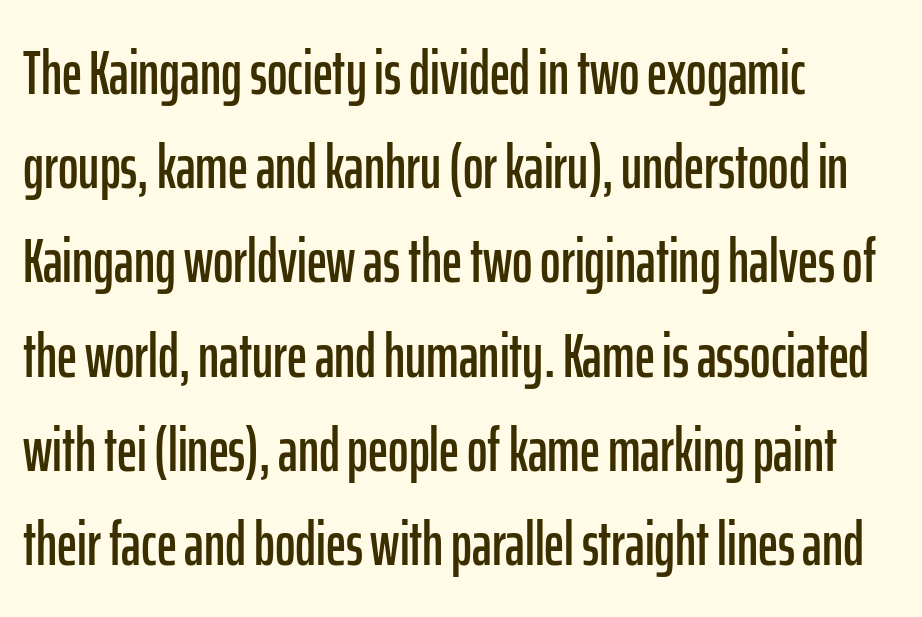
{"serif": "no", "italic": "no", "width": "condensed", "stroke_contrast": "low", "x_height": "medium", "monospaced": "no", "underline": "no", "align": "left", "line_spacing": "normal", "line_spacing_ratio": 1.52, "letter_spacing": "normal", "letter_spacing_em": 0.0, "glyph_px": 62}
